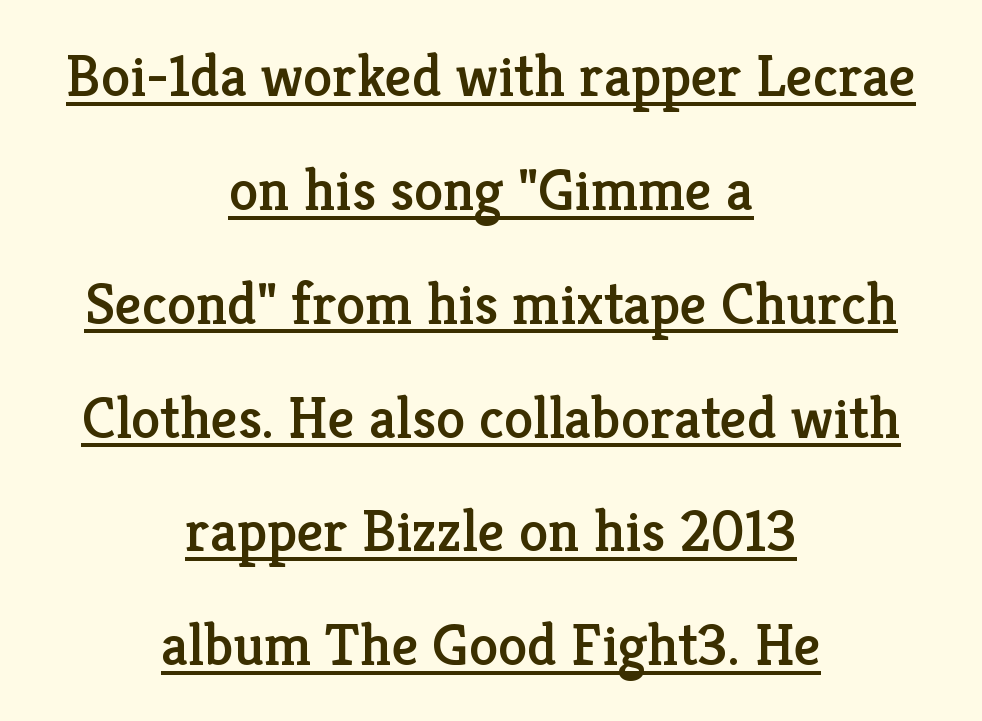
The image shows 59 px serif type, upright; set centered, loose line spacing (1.93x), normal letter spacing, underlined; low stroke contrast and a medium x-height.
